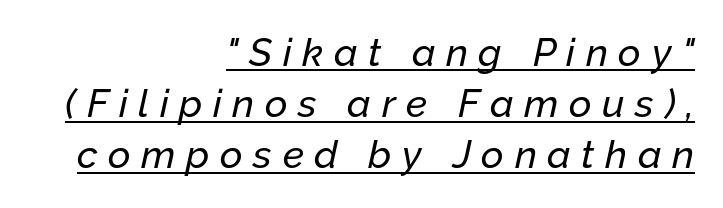
{"italic": "yes", "lean": "right", "slant_degrees": 12, "width": "normal", "stroke_contrast": "low", "x_height": "medium", "monospaced": "no", "underline": "yes", "align": "right", "line_spacing": "normal", "line_spacing_ratio": 1.31, "letter_spacing": "wide", "letter_spacing_em": 0.27, "glyph_px": 39}
